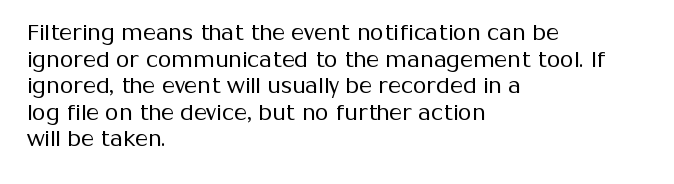
The face used here is rendered with its standard letterfit. The rag falls on the right side of this text block. The typeface has the unassuming heft of standard copy or less. Italic: no, the glyphs are upright roman.
